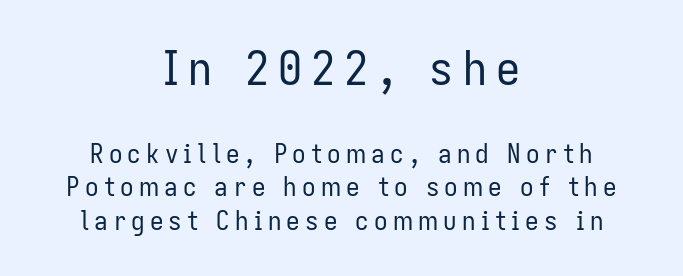
The letters carry no serifs — their stems end cleanly without finishing strokes. Words float on clear page, feet unadorned. A light-to-regular cut is what we see here. Note the varied advance widths — an 'i' is clearly narrower than an 'm'. Italic? Not at all — the glyphs are vertical. Both edges are ragged and mirror each other, which tells us the setting is centered.
